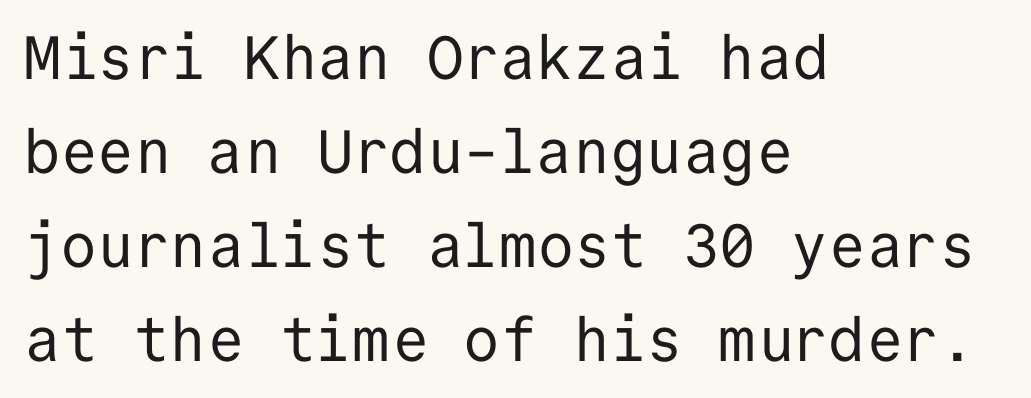
Q: Is the text bold? A: No.
Q: Is the text italic (slanted)? A: No, it is upright.
Q: Is the typeface a serif or a sans-serif typeface? A: Sans-serif.
Q: Is the text underlined? A: No.
Q: How is the paragraph aligned? A: Left-aligned.
Q: Is the spacing between letters normal or unusually wide? A: Normal.
Q: Is the spacing between lines tight, normal or loose? A: Normal.
Q: Width (condensed, normal, or wide)? A: Normal.
Q: Stroke contrast? A: Low.
Q: x-height? A: Medium.
Q: Monospaced? A: Yes.
